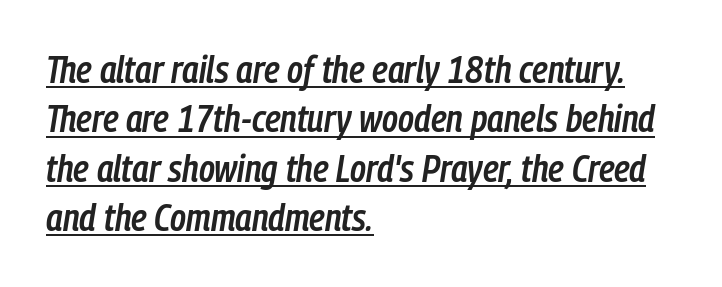
{"italic": "yes", "lean": "right", "slant_degrees": 9, "bold": "semi", "weight": "semibold", "width": "condensed", "stroke_contrast": "low", "x_height": "medium", "monospaced": "no", "underline": "yes", "align": "left", "line_spacing": "normal", "line_spacing_ratio": 1.3, "letter_spacing": "normal", "letter_spacing_em": 0.0, "glyph_px": 38}
